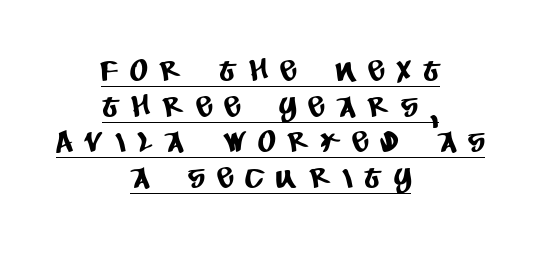
The image shows 30 px condensed sans-serif type; set centered, line spacing 1.19x, unusually wide letter spacing (+0.45 em), underlined; low stroke contrast and a large x-height.
